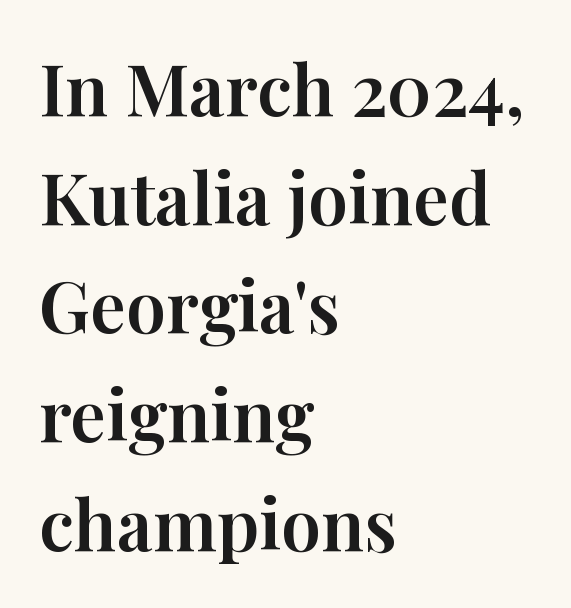
Q: Is the text italic (slanted)? A: No, it is upright.
Q: Is the typeface a serif or a sans-serif typeface? A: Serif.
Q: Is the text underlined? A: No.
Q: How is the paragraph aligned? A: Left-aligned.
Q: Is the spacing between letters normal or unusually wide? A: Normal.
Q: Is the spacing between lines tight, normal or loose? A: Normal.
Q: Width (condensed, normal, or wide)? A: Normal.
Q: Stroke contrast? A: High.
Q: x-height? A: Medium.
Q: Monospaced? A: No.
